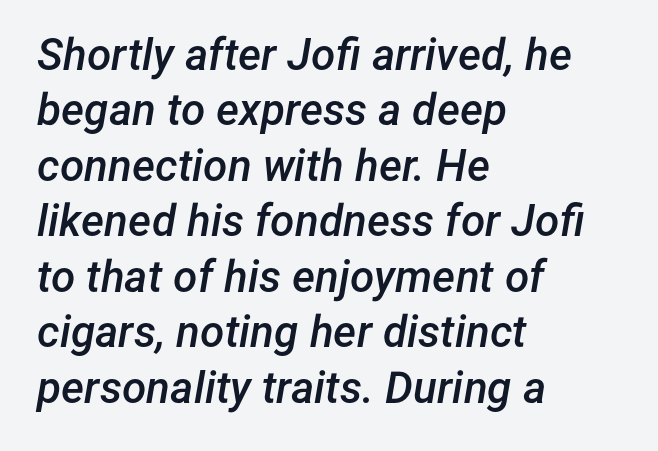
{"italic": "yes", "lean": "right", "slant_degrees": 12, "bold": "semi", "weight": "semibold", "width": "normal", "stroke_contrast": "low", "x_height": "medium", "monospaced": "no", "underline": "no", "align": "left", "line_spacing": "normal", "line_spacing_ratio": 1.26, "letter_spacing": "normal", "letter_spacing_em": 0.0, "glyph_px": 44}
